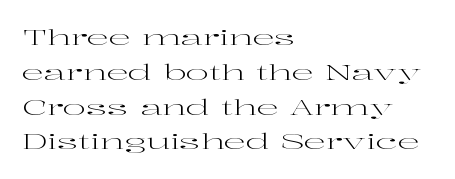
Q: Is the text bold? A: No.
Q: Is the text italic (slanted)? A: No, it is upright.
Q: Is the text underlined? A: No.
Q: How is the paragraph aligned? A: Left-aligned.
Q: Is the spacing between letters normal or unusually wide? A: Normal.
Q: Is the spacing between lines tight, normal or loose? A: Normal.
